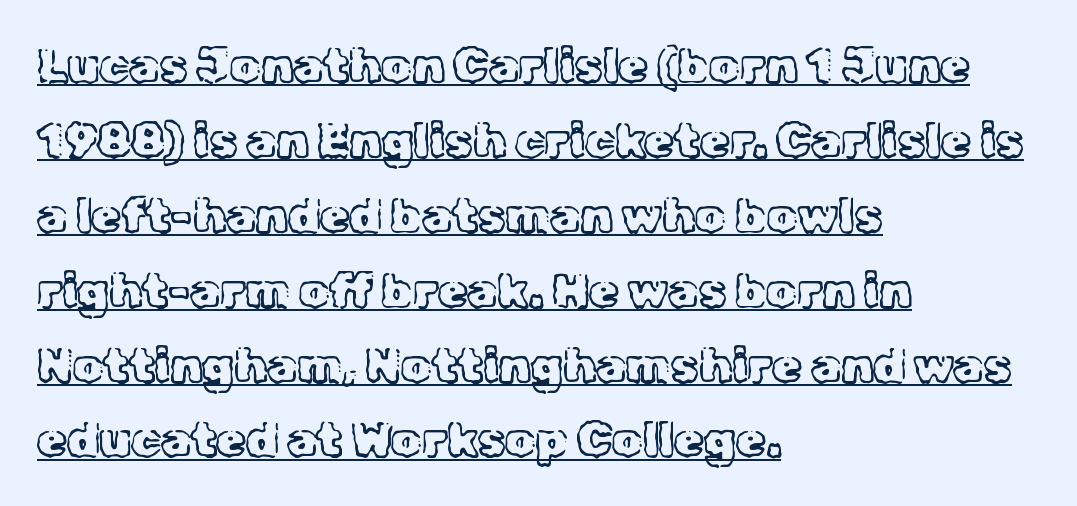
I'd call this a serif setting — the letters wear small feet. Stems and bowls with no extra thickness — not bold. The typography opts for an upright posture over an oblique one. Horizontal alignment here is leftward, the default for most running prose.
